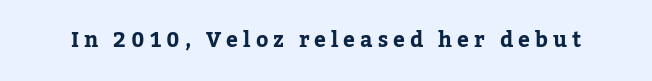
Q: Is the text bold? A: Yes.
Q: Is the text italic (slanted)? A: No, it is upright.
Q: Is the text underlined? A: No.
Q: Is the spacing between letters normal or unusually wide? A: Unusually wide.
